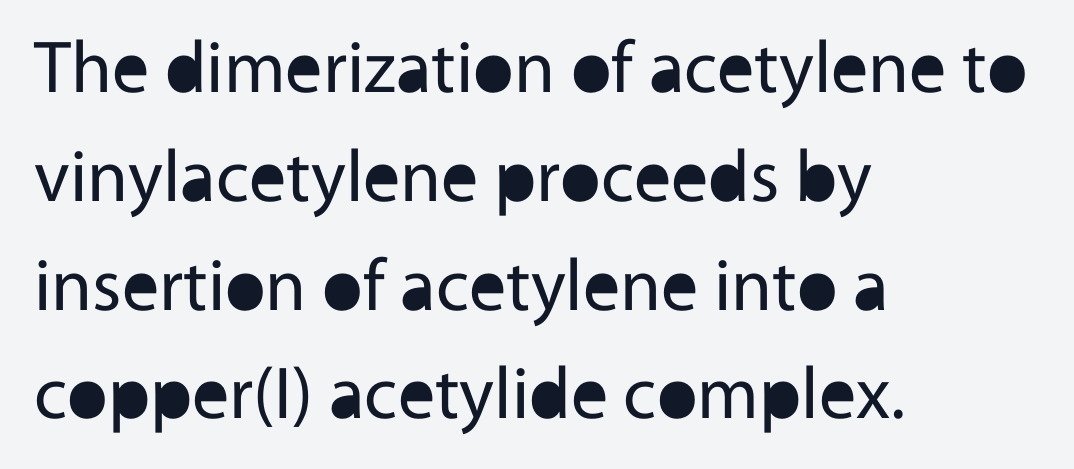
How would I describe the line gaps? Plain and ordinary. Note the varied advance widths — an 'i' is clearly narrower than an 'm'. Tracking value appears to be zero — textbook default spacing. Stroke terminals: plain, sans-serif. The passage shown is not underscored anywhere.
